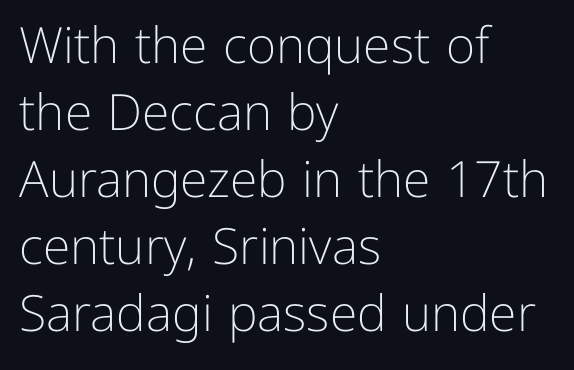
The image shows 50 px light sans-serif type, upright; set left-aligned, normal line spacing (1.34x), normal letter spacing, not underlined; low stroke contrast and a medium x-height.
